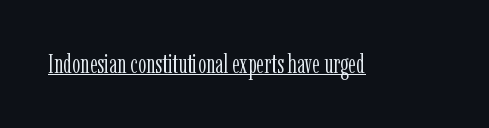
{"italic": "no", "bold": "no", "underline": "yes", "letter_spacing": "normal", "letter_spacing_em": 0.0, "glyph_px": 26}
